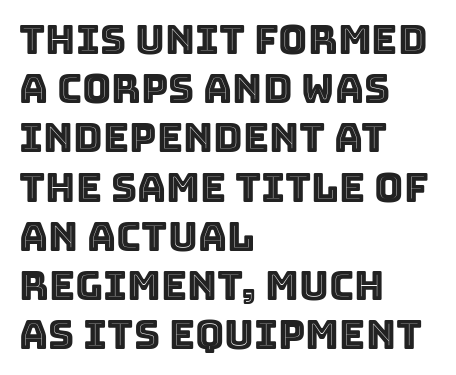
The image shows 40 px text type, upright; set left-aligned, line spacing 1.23x, normal letter spacing, not underlined; a large x-height.
